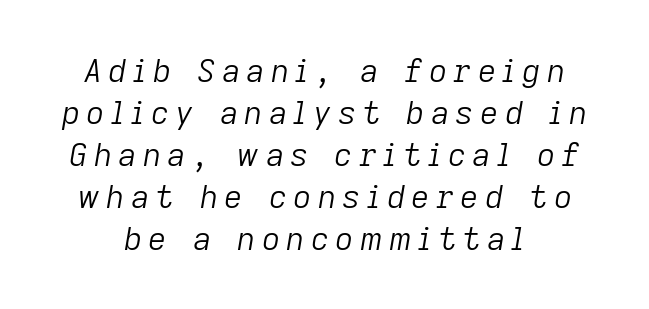
You could not count columns in this text — the font is proportionally spaced. Just letters on the line, the space beneath them empty. Reading down the column, the eye jumps a familiar distance to each next line. Slanted lettering throughout.
